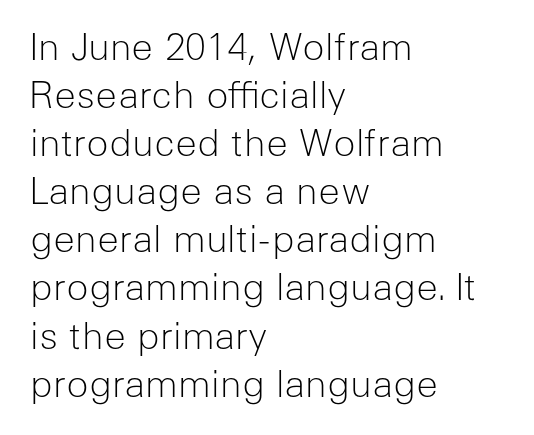
Heaviness? Minimal to ordinary, like unemphasized prose. The type sits square on the baseline with zero lean. The text was rendered using a sans face with plain stroke endings. Line spacing here is normal. Do the characters align in a grid? No, the font is proportional. These lines are set flush left with a ragged right edge.
